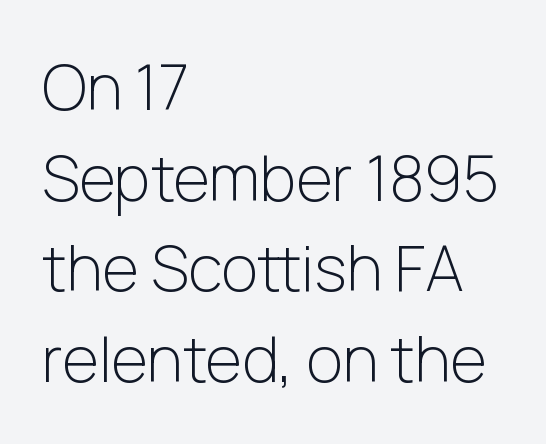
Q: Is the text bold? A: No.
Q: Is the text italic (slanted)? A: No, it is upright.
Q: Is the typeface a serif or a sans-serif typeface? A: Sans-serif.
Q: Is the text underlined? A: No.
Q: How is the paragraph aligned? A: Left-aligned.
Q: Is the spacing between letters normal or unusually wide? A: Normal.
Q: Is the spacing between lines tight, normal or loose? A: Normal.
Q: Width (condensed, normal, or wide)? A: Normal.
Q: Stroke contrast? A: Low.
Q: x-height? A: Medium.
Q: Monospaced? A: No.
